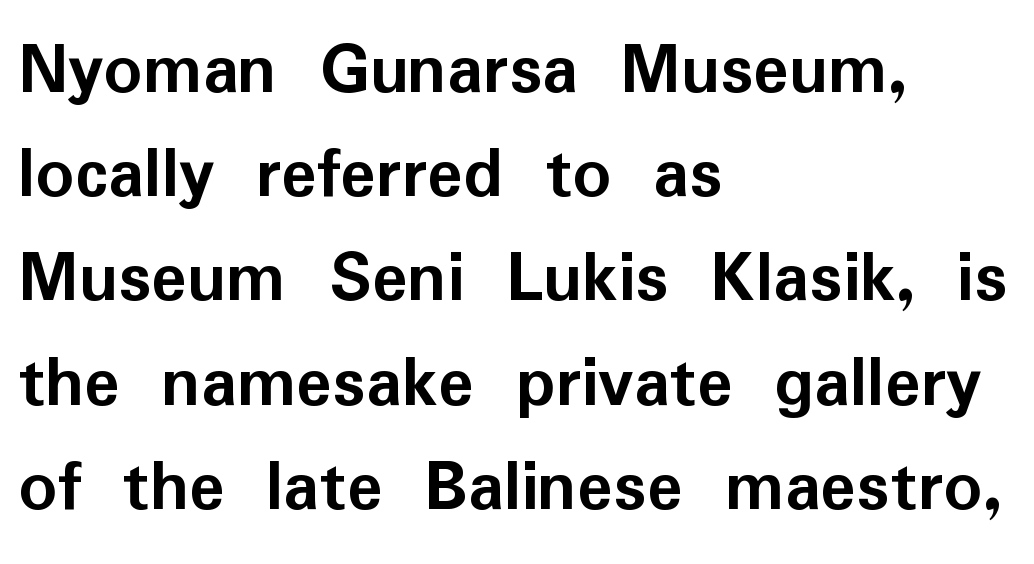
The image shows 75 px semibold sans-serif type, upright; set left-aligned, normal line spacing (1.39x), normal letter spacing, not underlined; low stroke contrast and a medium x-height.
